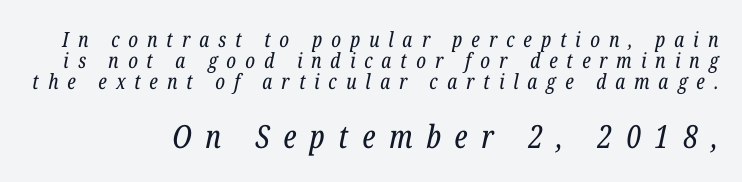
Q: Is the text bold? A: No.
Q: Is the text italic (slanted)? A: Yes, it leans right by about 12 degrees.
Q: Is the typeface a serif or a sans-serif typeface? A: Serif.
Q: Is the text underlined? A: No.
Q: Is the spacing between letters normal or unusually wide? A: Unusually wide.
Q: Is the spacing between lines tight, normal or loose? A: Tight.
Q: Which block of text is set in a larger size, the first (top) or the second (bottom)? A: The second (bottom) one.
Q: Width (condensed, normal, or wide)? A: Condensed.
Q: Stroke contrast? A: Low.
Q: x-height? A: Medium.
Q: Monospaced? A: No.
